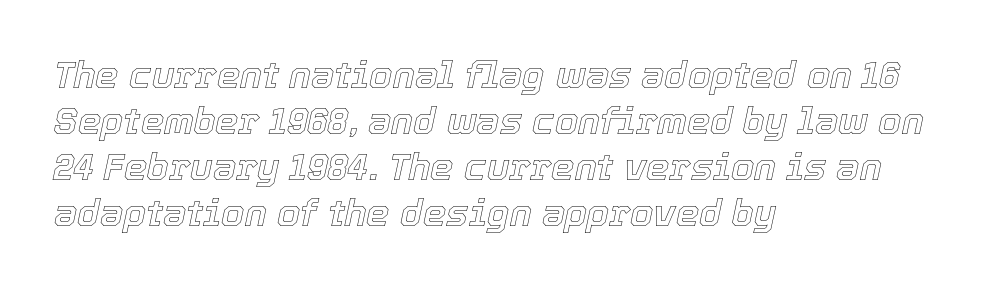
The rendering anchors every line to the left-hand side. Inter-character spacing is left at the font's built-in metrics. Rule under the text: the space is simply empty. Think of a printed novel: that variable character pitch is what you see here. There's an unmistakable incline to the writing here.
